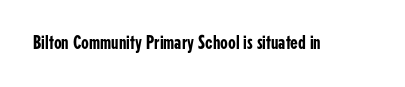
The image shows 20 px text type, upright; set normal letter spacing, not underlined.
